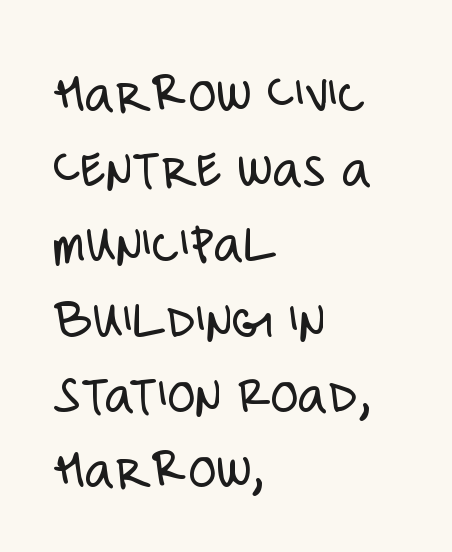
{"serif": "no", "italic": "no", "bold": "no", "weight": "light", "width": "condensed", "stroke_contrast": "low", "x_height": "large", "monospaced": "no", "underline": "no", "align": "left", "line_spacing": "normal", "line_spacing_ratio": 1.32, "letter_spacing": "normal", "letter_spacing_em": 0.0, "glyph_px": 57}
